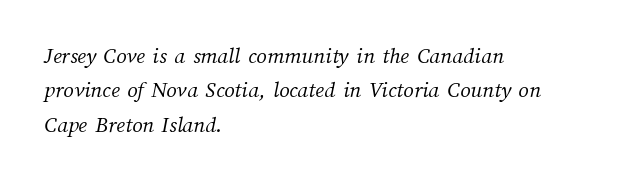
{"bold": "no", "underline": "no", "align": "left", "line_spacing": "normal", "line_spacing_ratio": 1.5, "letter_spacing": "normal", "letter_spacing_em": 0.0, "glyph_px": 23}
